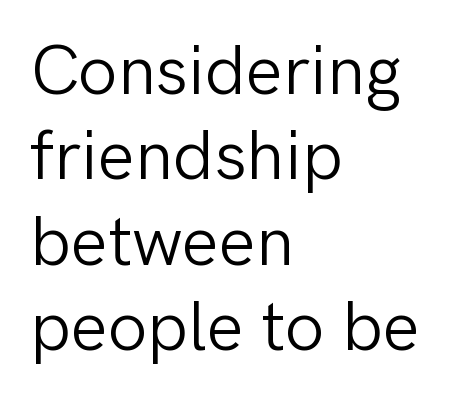
{"serif": "no", "italic": "no", "bold": "no", "weight": "light", "width": "normal", "stroke_contrast": "low", "x_height": "medium", "monospaced": "no", "underline": "no", "align": "left", "line_spacing_ratio": 1.22, "letter_spacing": "normal", "letter_spacing_em": 0.0, "glyph_px": 70}
